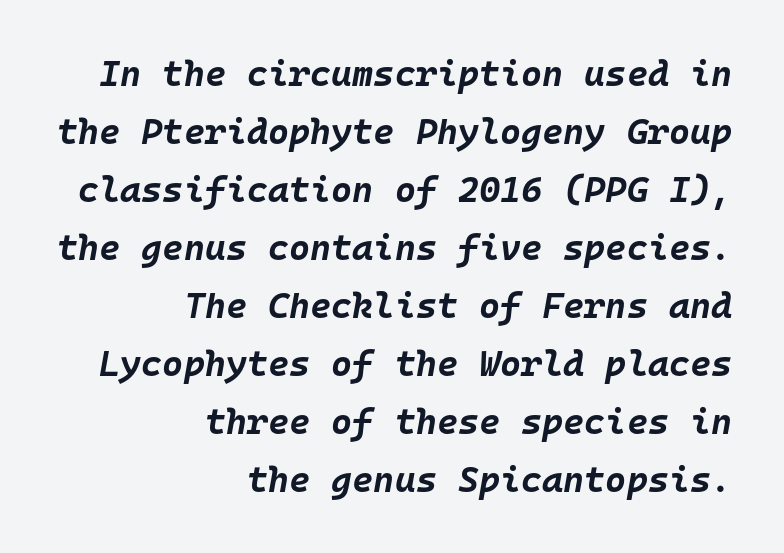
How heavy is the stroke? Heavy — this is a bold. A bare baseline throughout the passage. A typesetter would call this monospace, since all characters share one set width. Typeset ragged left — the right edge is the straight one. Tall strokes in this sample are angled rather than plumb.
